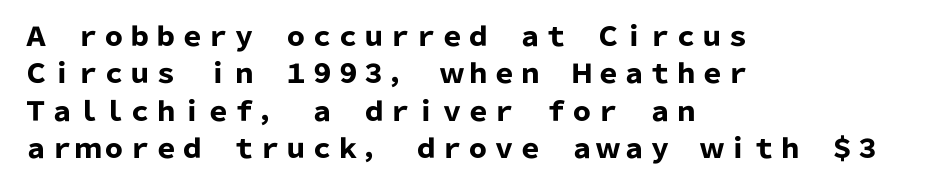
{"italic": "no", "bold": "yes", "underline": "no", "align": "left", "line_spacing": "normal", "line_spacing_ratio": 1.44, "letter_spacing": "normal", "letter_spacing_em": 0.0, "glyph_px": 26}
